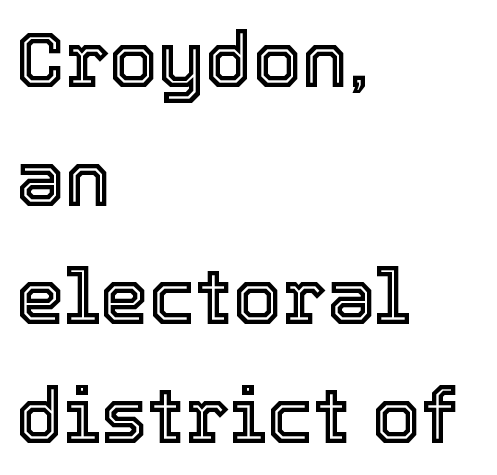
Style check: upright. Caption: standard tracking, unaltered. Horizontal alignment here is leftward, the default for most running prose. Each row of text sits above clean, open space.
